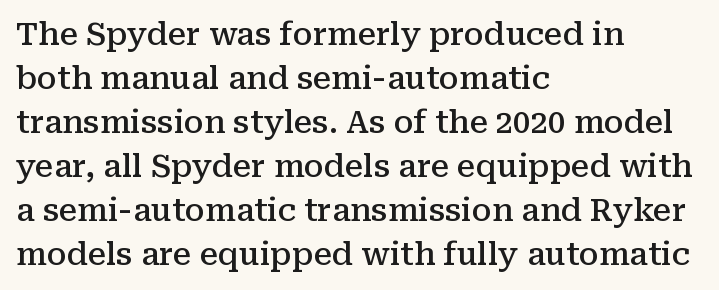
{"serif": "yes", "italic": "no", "bold": "semi", "weight": "semibold", "width": "normal", "stroke_contrast": "medium", "x_height": "medium", "monospaced": "no", "underline": "no", "align": "left", "line_spacing": "normal", "line_spacing_ratio": 1.42, "letter_spacing": "normal", "letter_spacing_em": 0.0, "glyph_px": 31}
